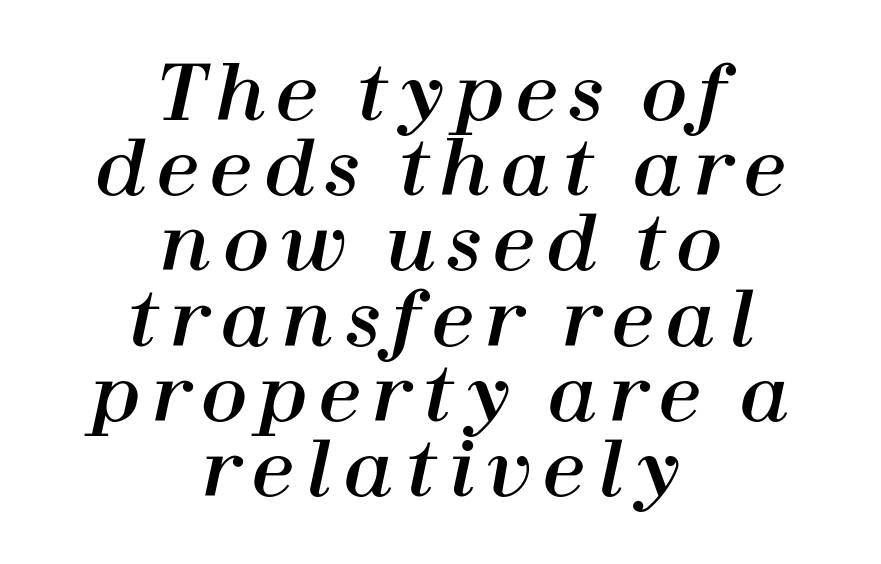
Words float on clear page, feet unadorned. Slant detected: the letters are inclined. Note the varied advance widths — an 'i' is clearly narrower than an 'm'. Successive baselines arrive quickly, one right under another. Each line is balanced around a shared central axis.
